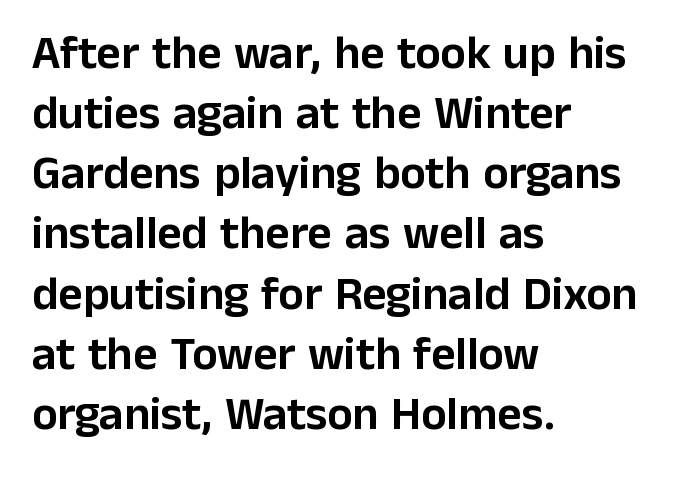
{"serif": "no", "italic": "no", "width": "normal", "stroke_contrast": "low", "x_height": "medium", "monospaced": "no", "underline": "no", "align": "left", "line_spacing": "normal", "line_spacing_ratio": 1.28, "letter_spacing": "normal", "letter_spacing_em": 0.0, "glyph_px": 47}
